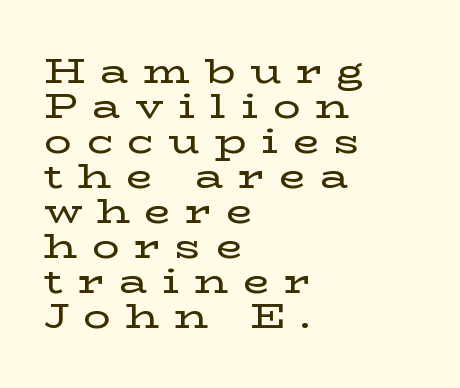
The image shows 34 px wide serif type, upright; set left-aligned, tight line spacing (1.03x), unusually wide letter spacing (+0.44 em), not underlined; low stroke contrast and a medium x-height.
